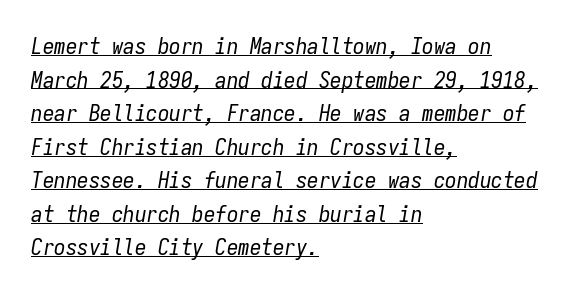
Q: Is the text bold? A: No.
Q: Is the text italic (slanted)? A: Yes, it leans right by about 9 degrees.
Q: Is the text underlined? A: Yes.
Q: How is the paragraph aligned? A: Left-aligned.
Q: Is the spacing between letters normal or unusually wide? A: Normal.
Q: Is the spacing between lines tight, normal or loose? A: Normal.
